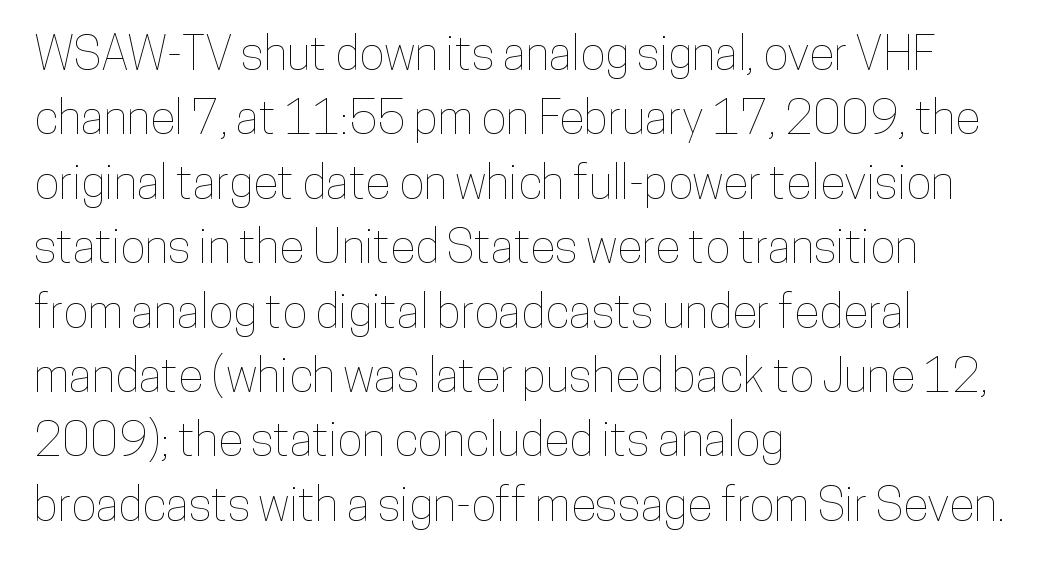
Q: Is the text italic (slanted)? A: No, it is upright.
Q: Is the text underlined? A: No.
Q: How is the paragraph aligned? A: Left-aligned.
Q: Is the spacing between letters normal or unusually wide? A: Normal.
Q: Is the spacing between lines tight, normal or loose? A: Normal.
Q: Width (condensed, normal, or wide)? A: Condensed.
Q: Stroke contrast? A: Low.
Q: x-height? A: Medium.
Q: Monospaced? A: No.
